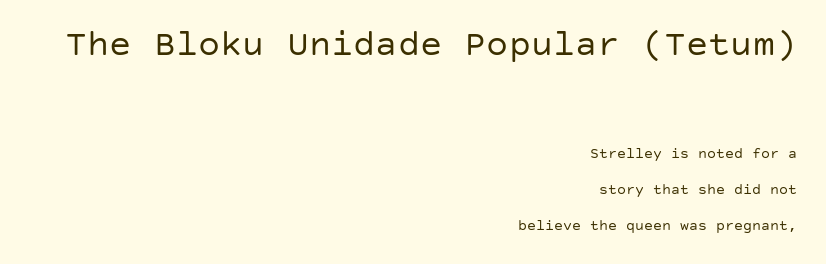
Horizontal bands of white between lines are thick stripes. Heaviness? Minimal to ordinary, like unemphasized prose. Note: no serifs on the glyphs. Upright lettering throughout. There is no visible air inserted between adjacent glyphs. Every row of glyphs terminates at an identical x-position on the right.
